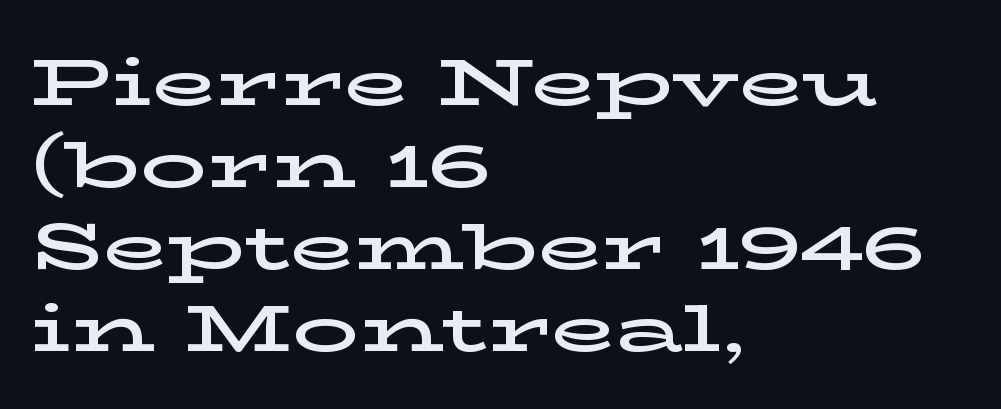
Each letter's strokes conclude with small projecting serifs. Posture: vertical. Standard letterfit; no display-style spreading of the glyphs. Each letter keeps its own natural width here, so spacing adapts to shape. Anything drawn beneath the words? Only blank space. All the whitespace from short lines collects on the right.
